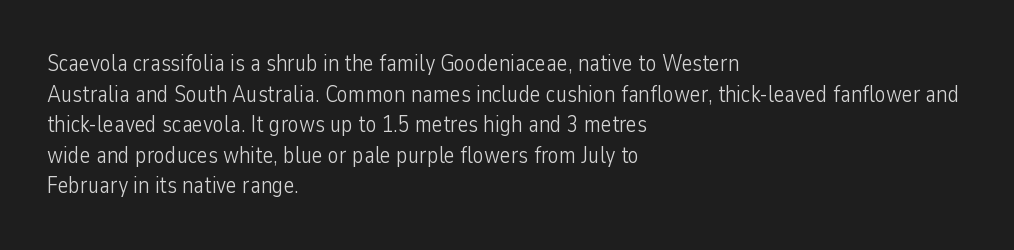
The image shows 23 px text type, upright; set left-aligned, normal line spacing (1.33x), normal letter spacing, not underlined.
